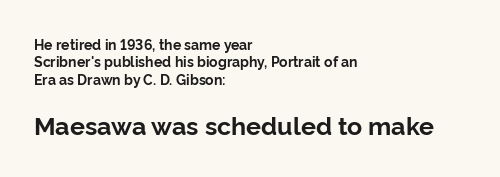
The image shows 25 px bold type, upright; set left-aligned, normal line spacing (1.25x), normal letter spacing, not underlined; the second (bottom) block is 1.79x larger.
